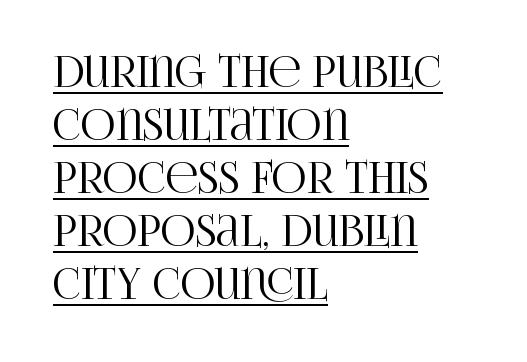
Q: Is the text italic (slanted)? A: No, it is upright.
Q: Is the typeface a serif or a sans-serif typeface? A: Serif.
Q: Is the text underlined? A: Yes.
Q: How is the paragraph aligned? A: Left-aligned.
Q: Is the spacing between letters normal or unusually wide? A: Normal.
Q: Width (condensed, normal, or wide)? A: Condensed.
Q: Stroke contrast? A: High.
Q: x-height? A: Large.
Q: Monospaced? A: No.
